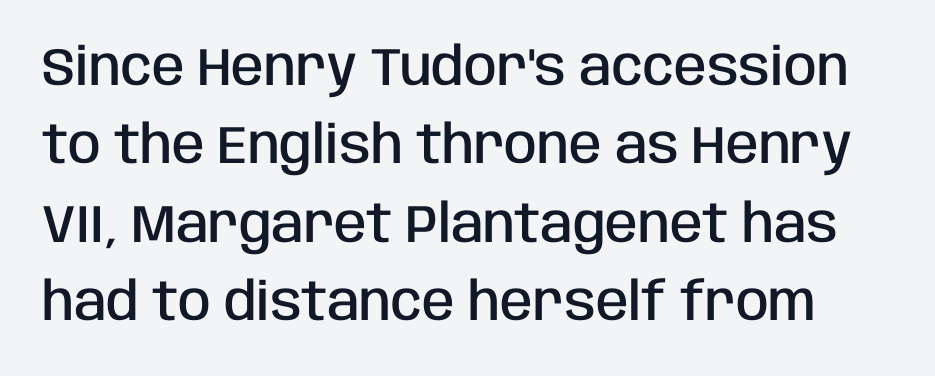
The image shows 53 px semibold, condensed sans-serif type, upright; set normal line spacing (1.48x), normal letter spacing, not underlined; low stroke contrast and a large x-height.
